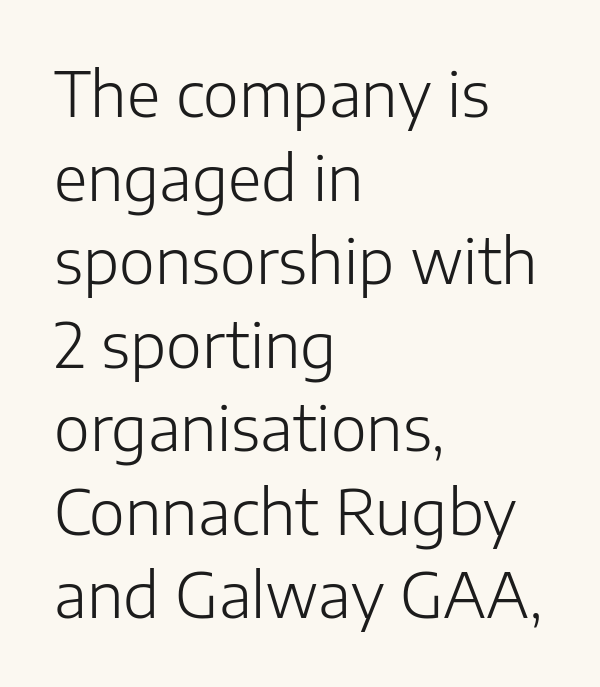
The image shows 61 px light sans-serif type, upright; set left-aligned, normal line spacing (1.37x), normal letter spacing, not underlined; low stroke contrast and a medium x-height.
